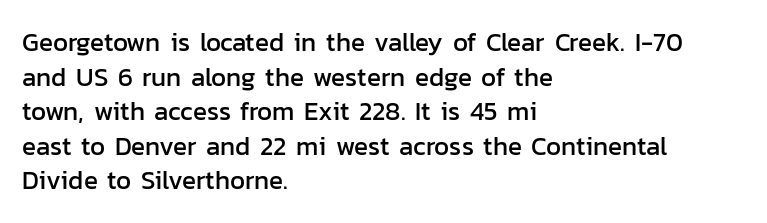
The image shows 26 px text type, upright; set left-aligned, normal line spacing (1.33x), normal letter spacing, not underlined.
